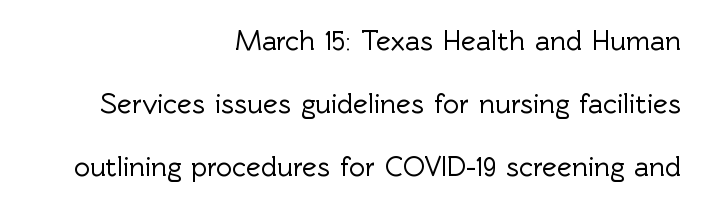
Q: Is the text italic (slanted)? A: No, it is upright.
Q: Is the typeface a serif or a sans-serif typeface? A: Sans-serif.
Q: Is the text underlined? A: No.
Q: How is the paragraph aligned? A: Right-aligned.
Q: Is the spacing between letters normal or unusually wide? A: Normal.
Q: Is the spacing between lines tight, normal or loose? A: Loose.
Q: Width (condensed, normal, or wide)? A: Normal.
Q: x-height? A: Medium.
Q: Monospaced? A: No.
